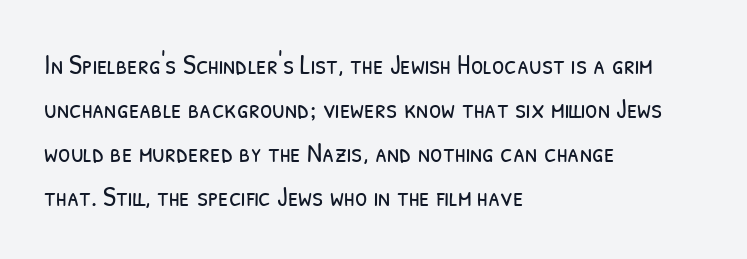
The image shows 28 px light, condensed sans-serif type; set left-aligned, normal line spacing (1.57x), normal letter spacing, not underlined; low stroke contrast and a medium x-height.
